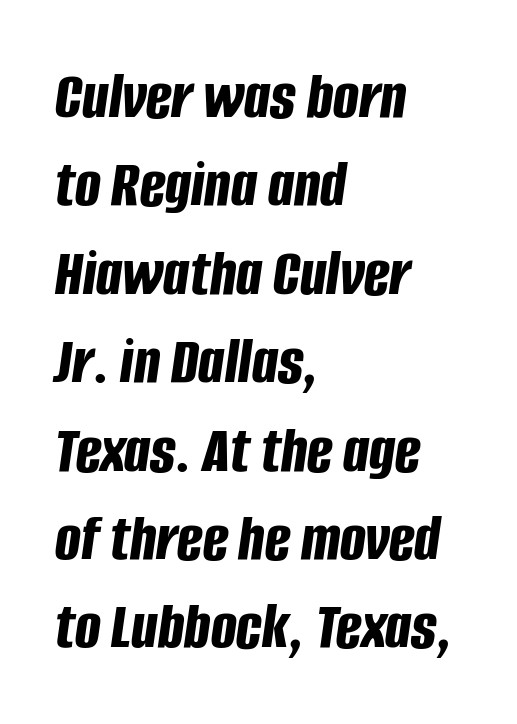
Words appear dense and cohesive because spacing is normal. You could not count columns in this text — the font is proportionally spaced. A typesetter would call this leading conventional body-copy spacing. If you drew a ruler down the left edge, every line would touch it.
